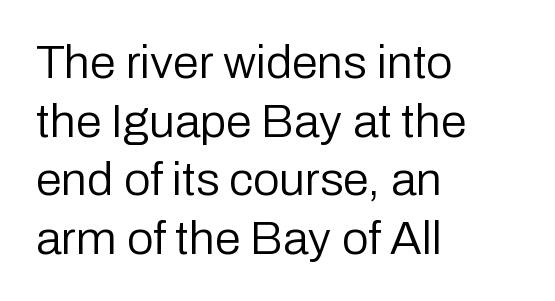
Q: Is the text bold? A: No.
Q: Is the text italic (slanted)? A: No, it is upright.
Q: Is the typeface a serif or a sans-serif typeface? A: Sans-serif.
Q: Is the text underlined? A: No.
Q: How is the paragraph aligned? A: Left-aligned.
Q: Is the spacing between letters normal or unusually wide? A: Normal.
Q: Is the spacing between lines tight, normal or loose? A: Normal.
Q: Width (condensed, normal, or wide)? A: Normal.
Q: Stroke contrast? A: Low.
Q: x-height? A: Medium.
Q: Monospaced? A: No.
